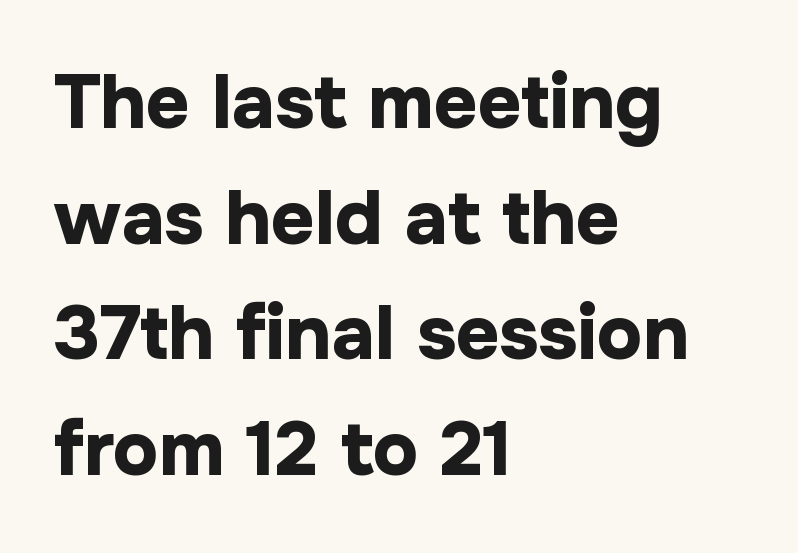
No word sits above an underline. The tracking reads as untouched default to a designer's eye. Left-aligned paragraph, ragged on the right. A typesetter would call this proportional, since set widths differ per character. Weight check: bold — yes, fully.
